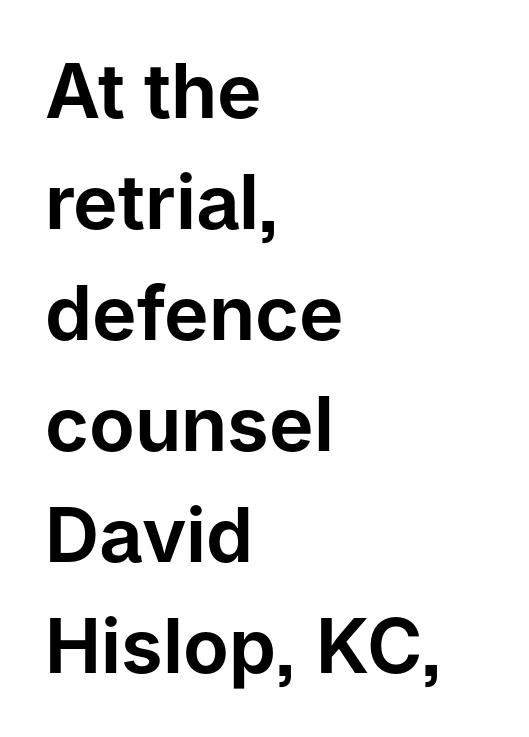
{"serif": "no", "italic": "no", "width": "normal", "stroke_contrast": "low", "x_height": "medium", "monospaced": "no", "underline": "no", "align": "left", "line_spacing": "normal", "line_spacing_ratio": 1.48, "letter_spacing": "normal", "letter_spacing_em": 0.0, "glyph_px": 75}
